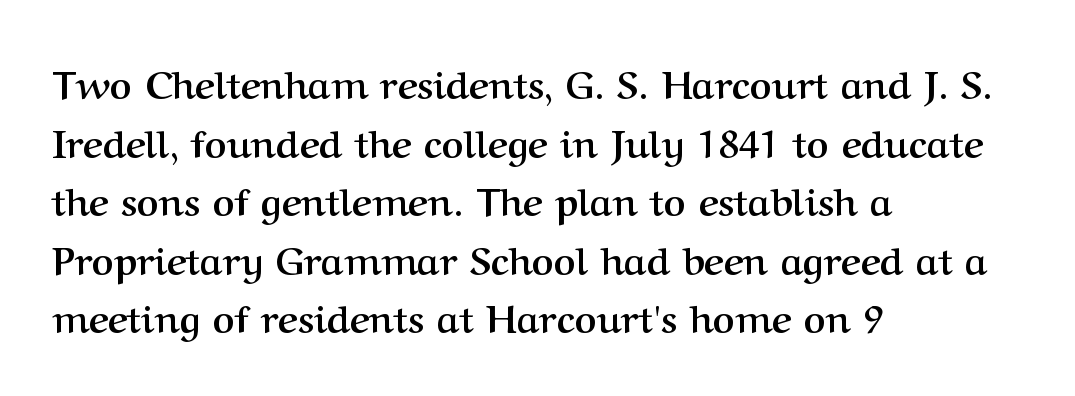
{"serif": "yes", "italic": "no", "bold": "yes", "weight": "semibold", "width": "normal", "stroke_contrast": "medium", "x_height": "medium", "monospaced": "no", "underline": "no", "align": "left", "line_spacing": "normal", "line_spacing_ratio": 1.54, "letter_spacing": "normal", "letter_spacing_em": 0.0, "glyph_px": 38}
